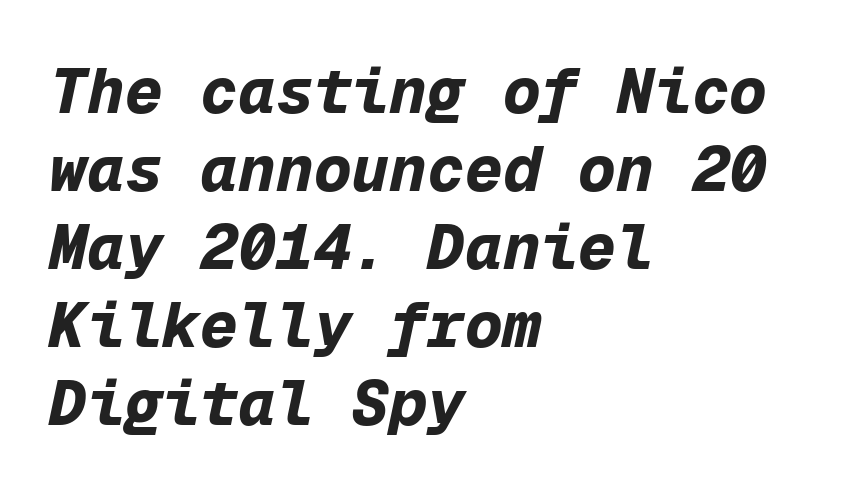
{"italic": "yes", "lean": "right", "slant_degrees": 12, "bold": "yes", "weight": "bold", "width": "normal", "stroke_contrast": "low", "x_height": "medium", "monospaced": "yes", "underline": "no", "align": "left", "line_spacing_ratio": 1.24, "letter_spacing": "normal", "letter_spacing_em": 0.0, "glyph_px": 63}
